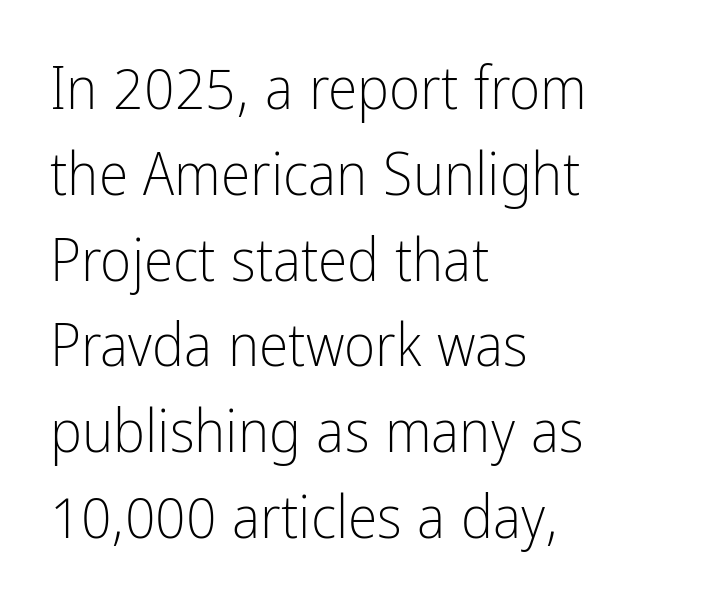
Q: Is the text bold? A: No.
Q: Is the text italic (slanted)? A: No, it is upright.
Q: Is the typeface a serif or a sans-serif typeface? A: Sans-serif.
Q: Is the text underlined? A: No.
Q: How is the paragraph aligned? A: Left-aligned.
Q: Is the spacing between letters normal or unusually wide? A: Normal.
Q: Is the spacing between lines tight, normal or loose? A: Normal.
Q: Width (condensed, normal, or wide)? A: Condensed.
Q: Stroke contrast? A: Low.
Q: x-height? A: Medium.
Q: Monospaced? A: No.
